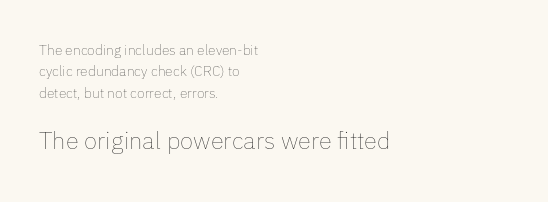
{"italic": "no", "bold": "no", "underline": "no", "align": "left", "line_spacing": "normal", "line_spacing_ratio": 1.53, "letter_spacing": "normal", "letter_spacing_em": 0.0, "larger_block": "second", "size_ratio": 1.71, "glyph_px": 24}
